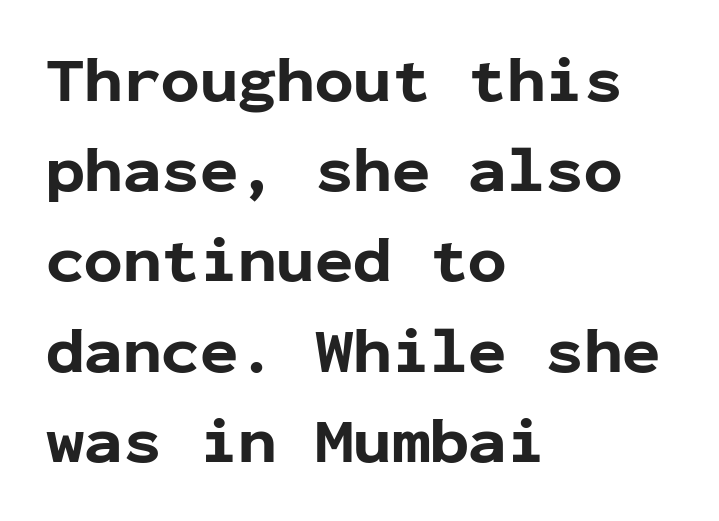
Q: Is the text bold? A: Yes.
Q: Is the text italic (slanted)? A: No, it is upright.
Q: Is the typeface a serif or a sans-serif typeface? A: Sans-serif.
Q: Is the text underlined? A: No.
Q: How is the paragraph aligned? A: Left-aligned.
Q: Is the spacing between letters normal or unusually wide? A: Normal.
Q: Is the spacing between lines tight, normal or loose? A: Normal.
Q: Width (condensed, normal, or wide)? A: Normal.
Q: Stroke contrast? A: Low.
Q: x-height? A: Medium.
Q: Monospaced? A: Yes.
